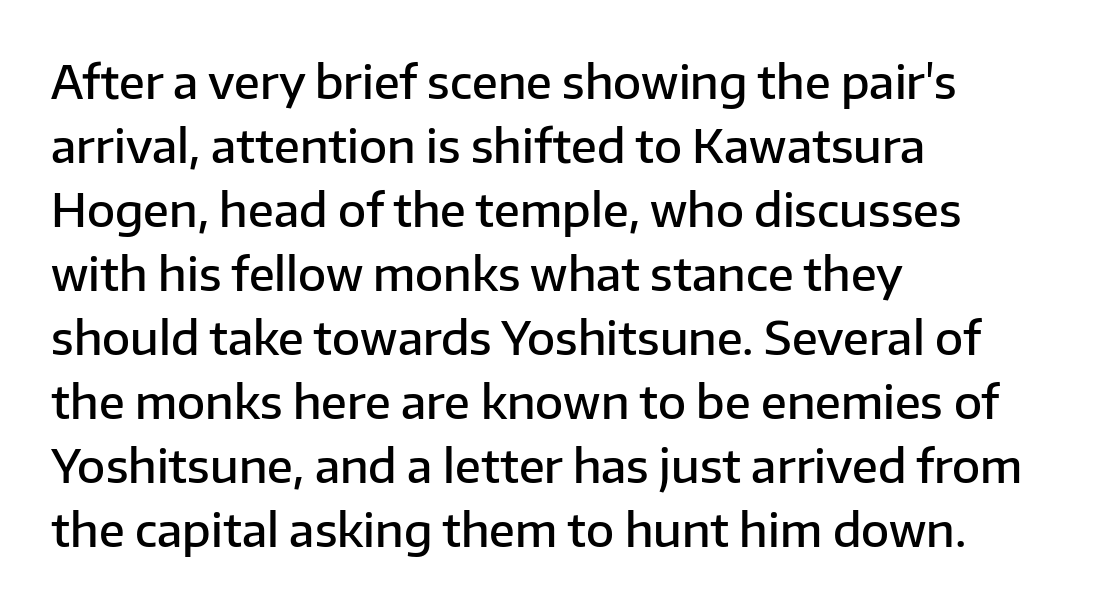
Q: Is the text bold? A: Semi-bold.
Q: Is the text italic (slanted)? A: No, it is upright.
Q: Is the typeface a serif or a sans-serif typeface? A: Sans-serif.
Q: Is the text underlined? A: No.
Q: How is the paragraph aligned? A: Left-aligned.
Q: Is the spacing between letters normal or unusually wide? A: Normal.
Q: Is the spacing between lines tight, normal or loose? A: Normal.
Q: Width (condensed, normal, or wide)? A: Normal.
Q: Stroke contrast? A: Low.
Q: x-height? A: Medium.
Q: Monospaced? A: No.
